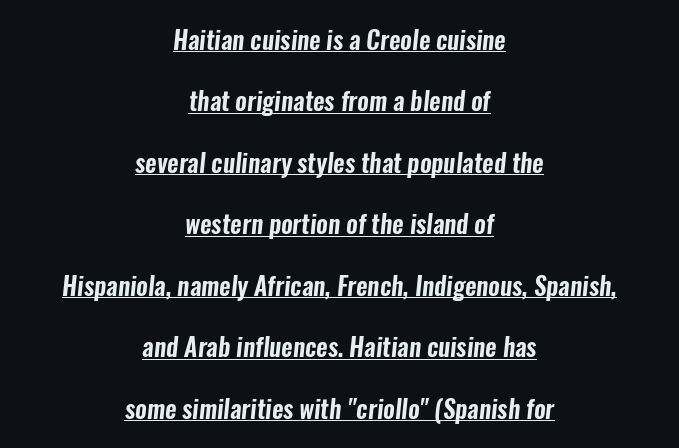
Observe the ordinary spacing: letters are neighbours, not strangers. The space between consecutive lines is lavish. One-word summary of the alignment: center. These characters rest on top of a visible drawn line.
